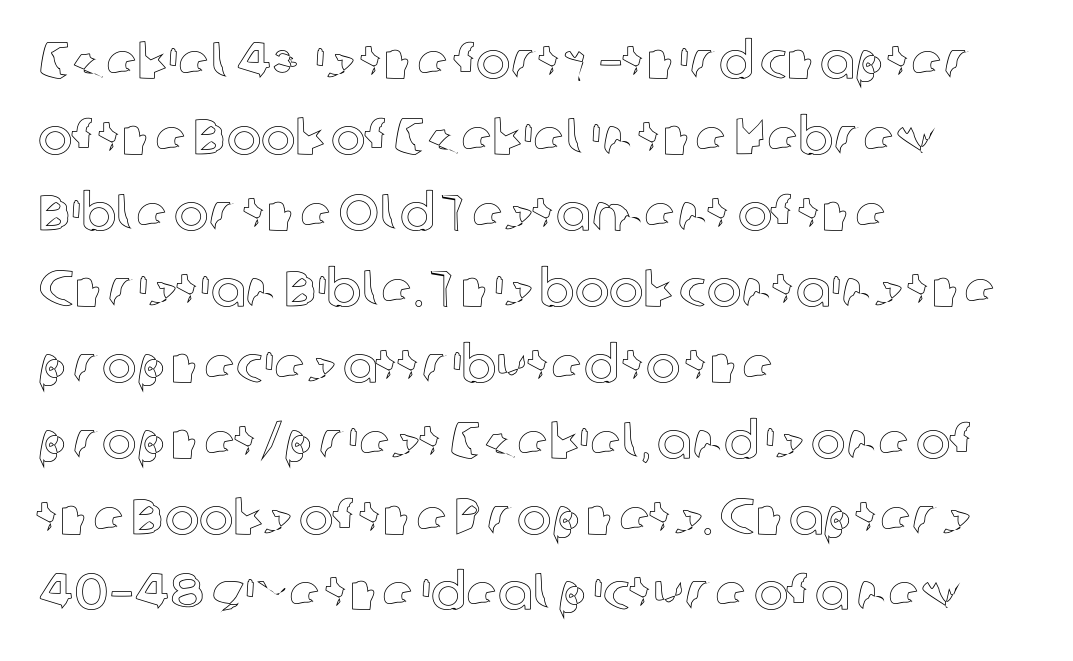
{"italic": "no", "width": "normal", "x_height": "medium", "monospaced": "no", "underline": "no", "align": "left", "line_spacing": "normal", "line_spacing_ratio": 1.46, "letter_spacing": "normal", "letter_spacing_em": 0.0, "glyph_px": 52}
